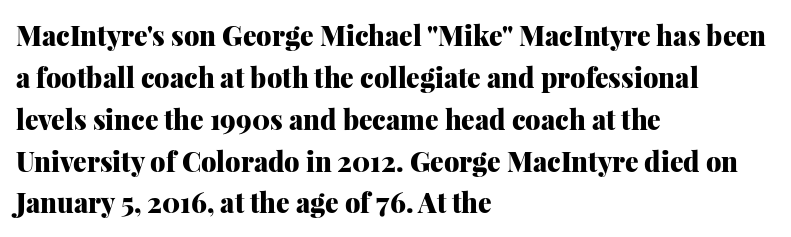
The image shows 27 px bold type, upright; set left-aligned, normal line spacing (1.55x), normal letter spacing, not underlined.
